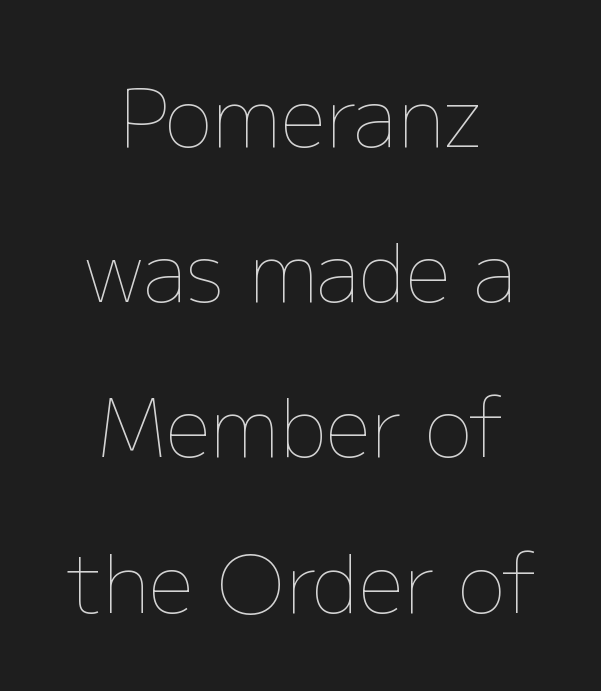
Q: Is the text bold? A: No.
Q: Is the text italic (slanted)? A: No, it is upright.
Q: Is the text underlined? A: No.
Q: How is the paragraph aligned? A: Centered.
Q: Is the spacing between letters normal or unusually wide? A: Normal.
Q: Is the spacing between lines tight, normal or loose? A: Loose.
Q: Width (condensed, normal, or wide)? A: Normal.
Q: Stroke contrast? A: Low.
Q: x-height? A: Medium.
Q: Monospaced? A: No.
